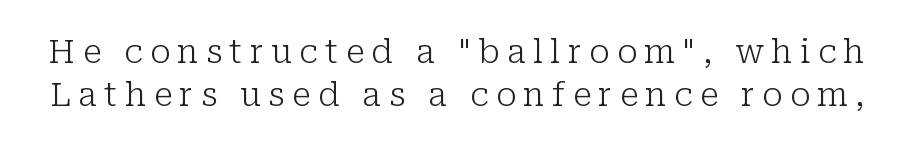
The image shows 33 px light serif type, upright; set normal line spacing (1.31x), unusually wide letter spacing (+0.22 em), not underlined; low stroke contrast and a medium x-height.
